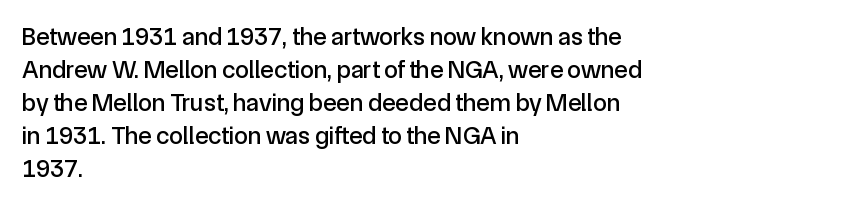
Every row of glyphs begins at an identical x-position on the left. Words appear dense and cohesive because spacing is normal. Unlike italic type, these characters show no tilt at all. Vertical spacing — default. Check under the words: just untouched page.
